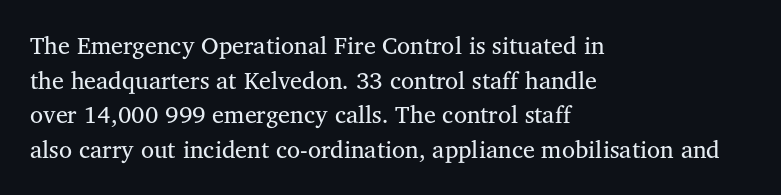
{"italic": "no", "bold": "no", "underline": "no", "align": "left", "line_spacing": "normal", "line_spacing_ratio": 1.44, "letter_spacing": "normal", "letter_spacing_em": 0.0, "glyph_px": 24}
